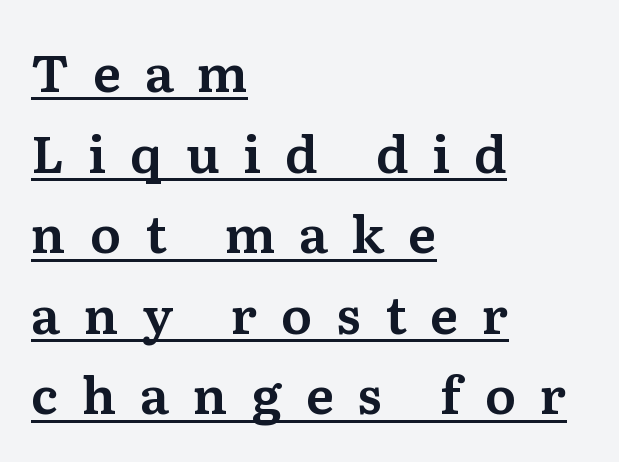
Q: Is the text italic (slanted)? A: No, it is upright.
Q: Is the typeface a serif or a sans-serif typeface? A: Serif.
Q: Is the text underlined? A: Yes.
Q: How is the paragraph aligned? A: Left-aligned.
Q: Is the spacing between letters normal or unusually wide? A: Unusually wide.
Q: Is the spacing between lines tight, normal or loose? A: Normal.
Q: Width (condensed, normal, or wide)? A: Normal.
Q: Stroke contrast? A: Medium.
Q: x-height? A: Medium.
Q: Monospaced? A: No.
